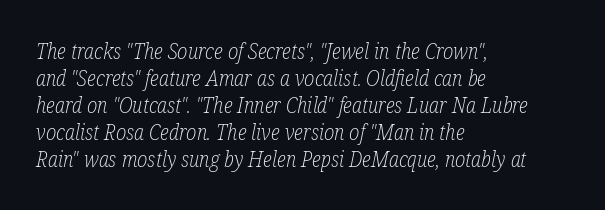
Q: Is the text bold? A: No.
Q: Is the text italic (slanted)? A: Yes, it leans right by about 12 degrees.
Q: Is the text underlined? A: No.
Q: How is the paragraph aligned? A: Left-aligned.
Q: Is the spacing between letters normal or unusually wide? A: Normal.
Q: Is the spacing between lines tight, normal or loose? A: Normal.
